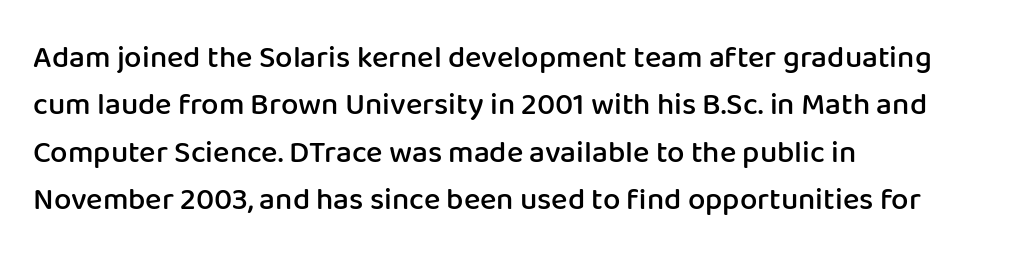
Q: Is the text bold? A: Semi-bold.
Q: Is the text italic (slanted)? A: No, it is upright.
Q: Is the typeface a serif or a sans-serif typeface? A: Sans-serif.
Q: Is the text underlined? A: No.
Q: How is the paragraph aligned? A: Left-aligned.
Q: Is the spacing between letters normal or unusually wide? A: Normal.
Q: Is the spacing between lines tight, normal or loose? A: Normal.
Q: Width (condensed, normal, or wide)? A: Normal.
Q: Stroke contrast? A: Low.
Q: x-height? A: Medium.
Q: Monospaced? A: No.
